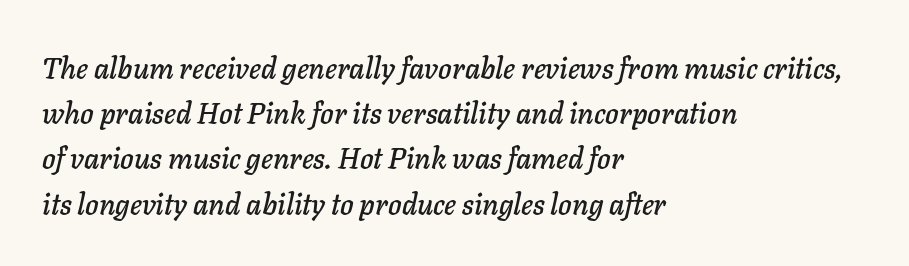
The image shows 29 px text type, italic (leaning right); set left-aligned, normal line spacing (1.56x), normal letter spacing, not underlined; low stroke contrast and a medium x-height.
